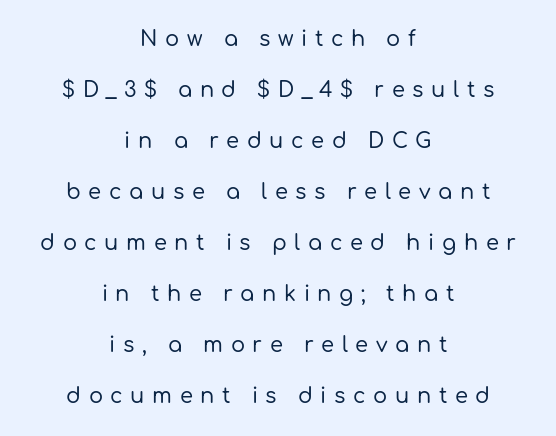
Tracking here is generous; glyphs stand well apart from one another. These lines are centered, leaving both edges ragged. Descender tails drop into unmarked territory. How would I describe the line gaps? Wide and relaxed.
